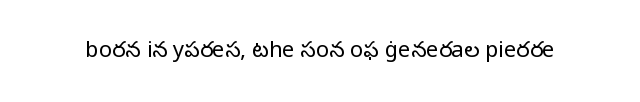
{"italic": "no", "bold": "no", "underline": "no", "letter_spacing": "normal", "letter_spacing_em": 0.0, "glyph_px": 22}
